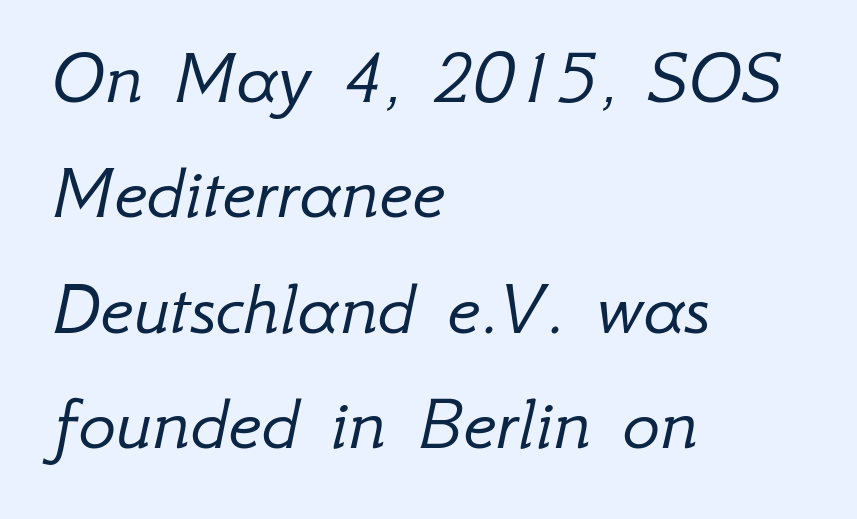
{"italic": "yes", "lean": "right", "slant_degrees": 12, "bold": "no", "weight": "light", "width": "normal", "stroke_contrast": "low", "x_height": "small", "monospaced": "no", "underline": "no", "align": "left", "line_spacing": "normal", "line_spacing_ratio": 1.46, "letter_spacing": "normal", "letter_spacing_em": 0.0, "glyph_px": 79}
